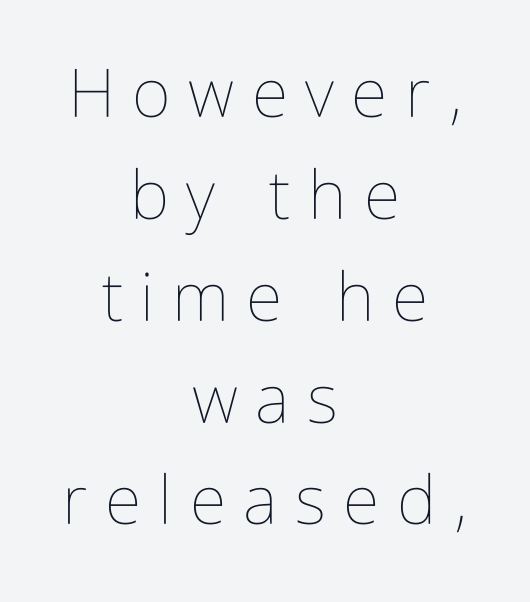
You could not count columns in this text — the font is proportionally spaced. Every row of glyphs is offset so its center matches the block's center. The baseline area is clear. Stems and bowls with no extra thickness — not bold.
